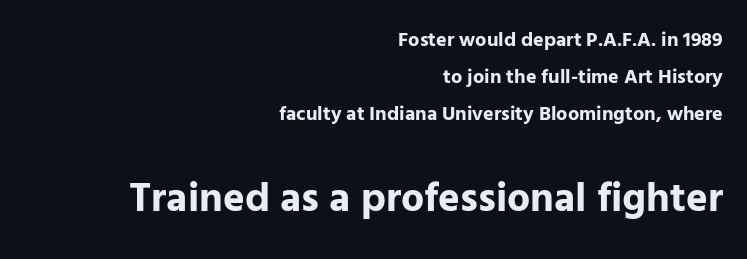
Q: Is the text bold? A: Yes.
Q: Is the text italic (slanted)? A: No, it is upright.
Q: Is the typeface a serif or a sans-serif typeface? A: Sans-serif.
Q: Is the text underlined? A: No.
Q: How is the paragraph aligned? A: Right-aligned.
Q: Is the spacing between letters normal or unusually wide? A: Normal.
Q: Which block of text is set in a larger size, the first (top) or the second (bottom)? A: The second (bottom) one.
Q: Width (condensed, normal, or wide)? A: Normal.
Q: Stroke contrast? A: Low.
Q: x-height? A: Medium.
Q: Monospaced? A: No.
